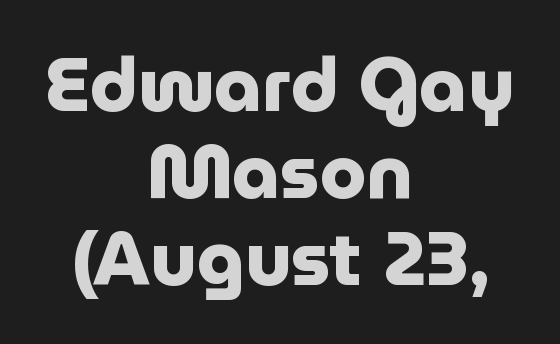
{"serif": "no", "italic": "no", "bold": "yes", "weight": "heavy", "width": "normal", "stroke_contrast": "low", "x_height": "medium", "monospaced": "no", "underline": "no", "align": "center", "line_spacing_ratio": 1.16, "letter_spacing": "normal", "letter_spacing_em": 0.0, "glyph_px": 75}
